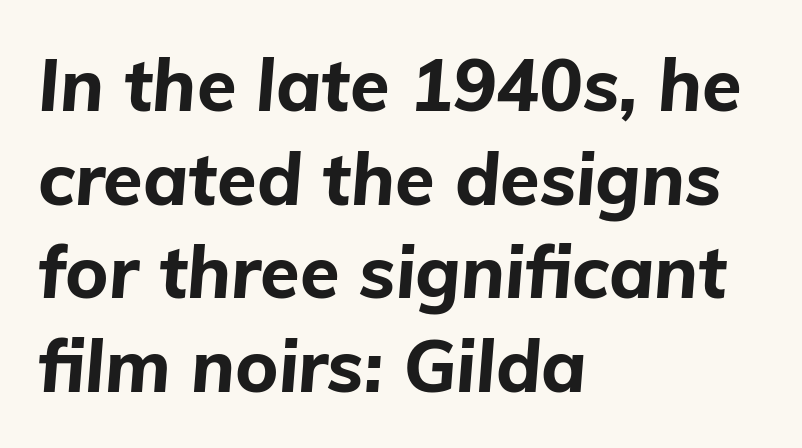
Q: Is the text bold? A: Yes.
Q: Is the text italic (slanted)? A: Yes, it leans right by about 5 degrees.
Q: Is the text underlined? A: No.
Q: How is the paragraph aligned? A: Left-aligned.
Q: Is the spacing between letters normal or unusually wide? A: Normal.
Q: Is the spacing between lines tight, normal or loose? A: Normal.
Q: Width (condensed, normal, or wide)? A: Normal.
Q: Stroke contrast? A: Low.
Q: x-height? A: Medium.
Q: Monospaced? A: No.
